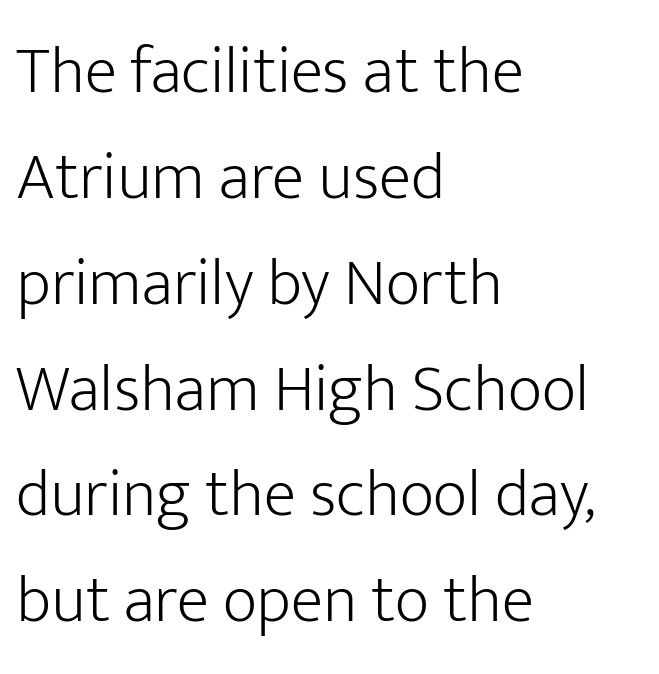
Q: Is the text bold? A: No.
Q: Is the text italic (slanted)? A: No, it is upright.
Q: Is the typeface a serif or a sans-serif typeface? A: Sans-serif.
Q: Is the text underlined? A: No.
Q: How is the paragraph aligned? A: Left-aligned.
Q: Is the spacing between letters normal or unusually wide? A: Normal.
Q: Is the spacing between lines tight, normal or loose? A: Normal.
Q: Width (condensed, normal, or wide)? A: Normal.
Q: Stroke contrast? A: Low.
Q: x-height? A: Medium.
Q: Monospaced? A: No.
